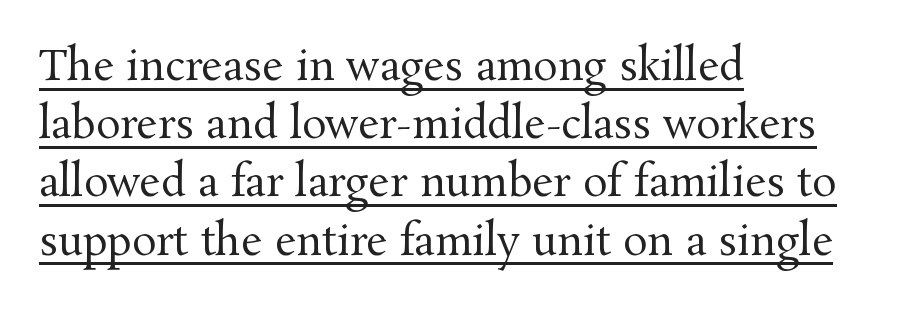
{"serif": "yes", "italic": "no", "bold": "no", "weight": "regular", "width": "normal", "stroke_contrast": "medium", "x_height": "medium", "monospaced": "no", "underline": "yes", "align": "left", "line_spacing": "normal", "line_spacing_ratio": 1.42, "letter_spacing": "normal", "letter_spacing_em": 0.0, "glyph_px": 41}
